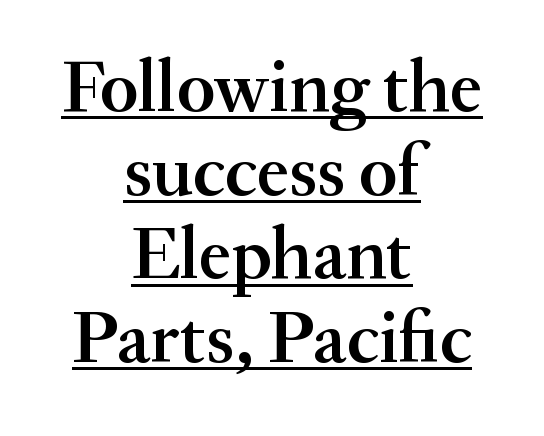
Q: Is the text bold? A: Semi-bold.
Q: Is the text italic (slanted)? A: No, it is upright.
Q: Is the typeface a serif or a sans-serif typeface? A: Serif.
Q: Is the text underlined? A: Yes.
Q: How is the paragraph aligned? A: Centered.
Q: Is the spacing between letters normal or unusually wide? A: Normal.
Q: Is the spacing between lines tight, normal or loose? A: Tight.
Q: Width (condensed, normal, or wide)? A: Normal.
Q: Stroke contrast? A: Medium.
Q: x-height? A: Small.
Q: Monospaced? A: No.
